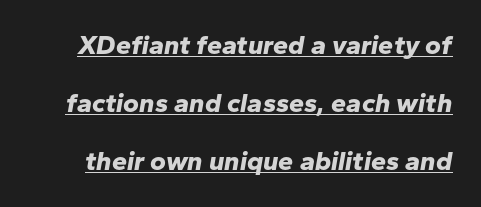
The passage shown has conventional tracking throughout. Notice how a bar underscores the lettering throughout. You can tell it's italic because the verticals aren't actually vertical. A full-strength bold gives these letters their thick strokes.
